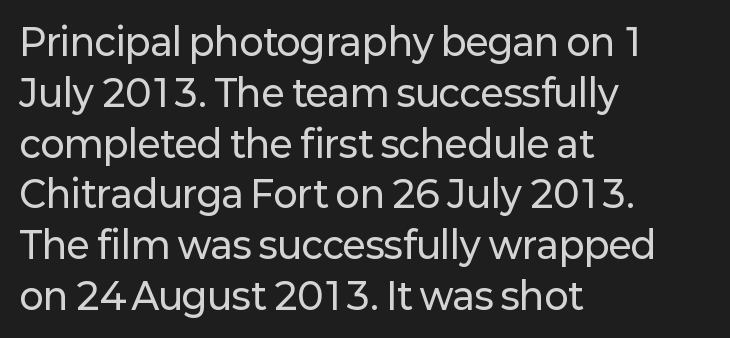
{"serif": "no", "italic": "no", "width": "normal", "stroke_contrast": "low", "x_height": "medium", "monospaced": "no", "underline": "no", "align": "left", "line_spacing": "normal", "line_spacing_ratio": 1.41, "letter_spacing": "normal", "letter_spacing_em": 0.0, "glyph_px": 36}
